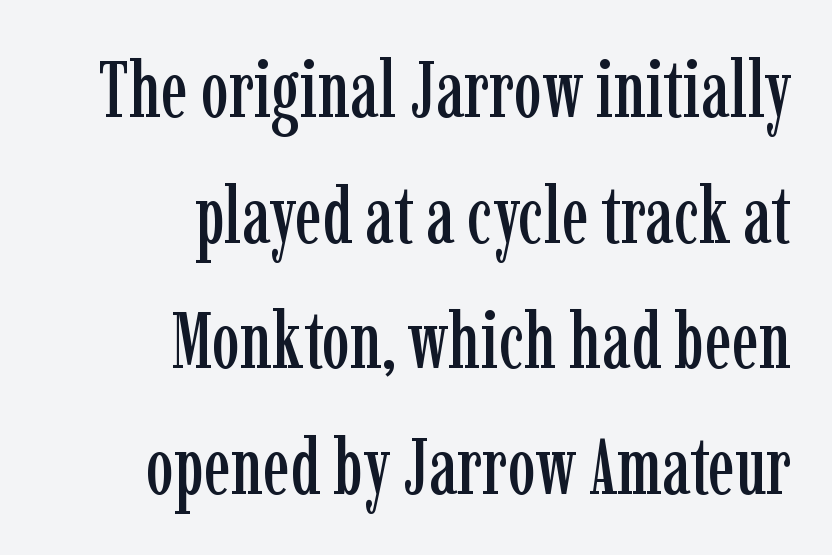
{"serif": "yes", "italic": "no", "width": "condensed", "stroke_contrast": "low", "x_height": "medium", "monospaced": "no", "underline": "no", "align": "right", "line_spacing": "normal", "line_spacing_ratio": 1.59, "letter_spacing": "normal", "letter_spacing_em": 0.0, "glyph_px": 79}
